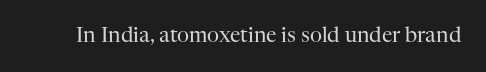
The image shows 21 px text type, upright; set normal letter spacing, not underlined.
